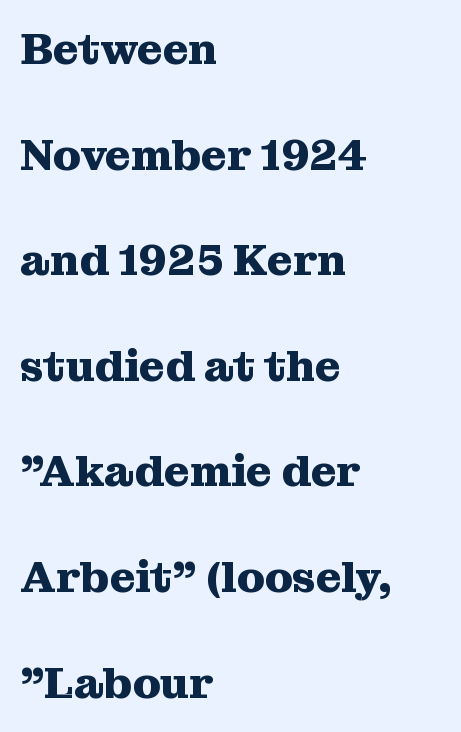
This rendering leaves character spacing at its baseline value. Weight check: bold — yes, fully. Character widths vary here, with narrow letters taking less room than wide ones. These lines are composed in type with serifs. The rendering uses a large line-height, opening up the rows.
